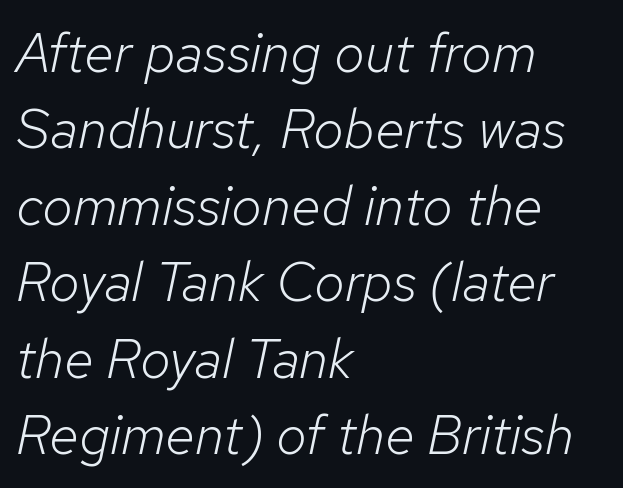
The image shows 55 px light type, italic (leaning right); set left-aligned, normal line spacing (1.39x), normal letter spacing, not underlined; low stroke contrast and a medium x-height.
